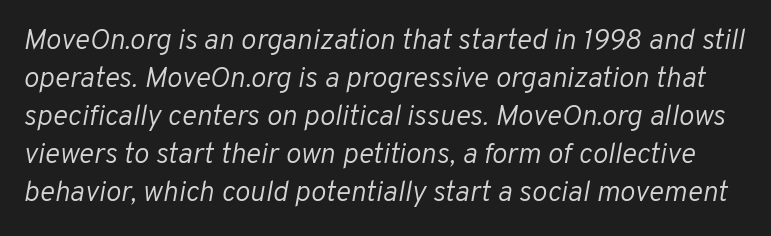
The image shows 29 px light type, italic (leaning right); set normal line spacing (1.31x), normal letter spacing, not underlined; low stroke contrast and a medium x-height.
